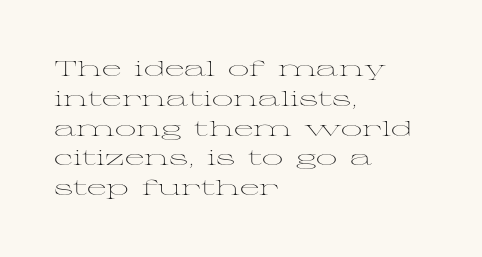
The image shows 21 px text type, upright; set left-aligned, normal line spacing (1.42x), normal letter spacing, not underlined.
